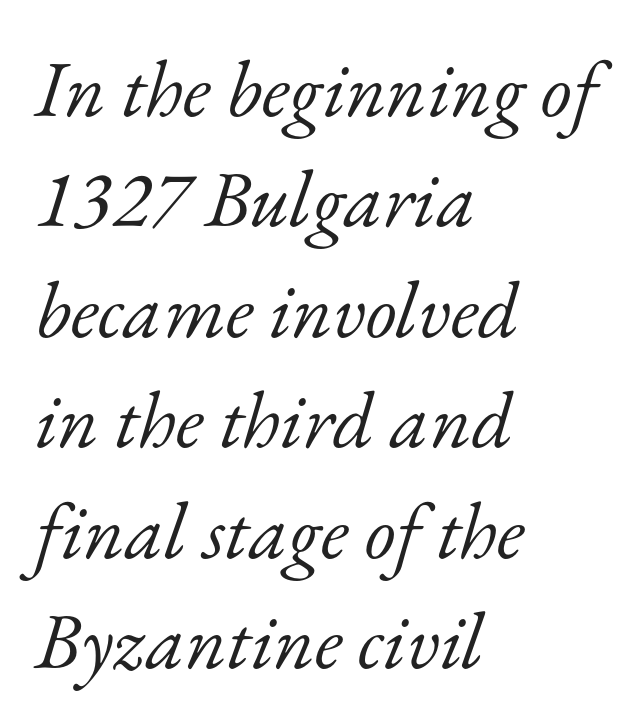
Is the stroke heavy? The answer is a plain regular-or-lighter. This sample keeps an unexceptional amount of space between lines. Inter-character spacing is left at the font's built-in metrics. Each line starts at the same left margin while the right side varies. The characters display serif detailing at their extremities. Note the varied advance widths — an 'i' is clearly narrower than an 'm'.
